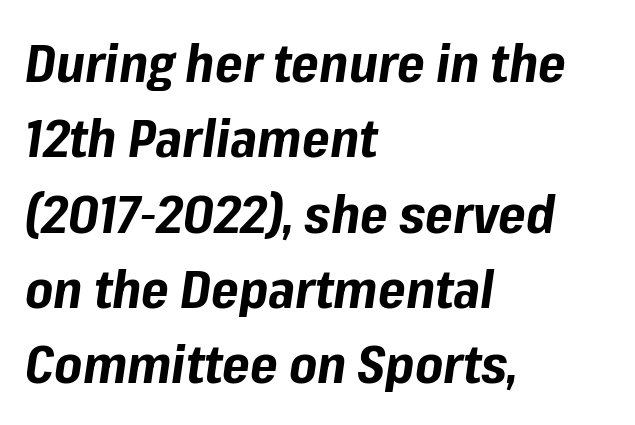
The image shows 53 px bold type, italic (leaning right); set left-aligned, normal line spacing (1.42x), normal letter spacing, not underlined; low stroke contrast and a medium x-height.
